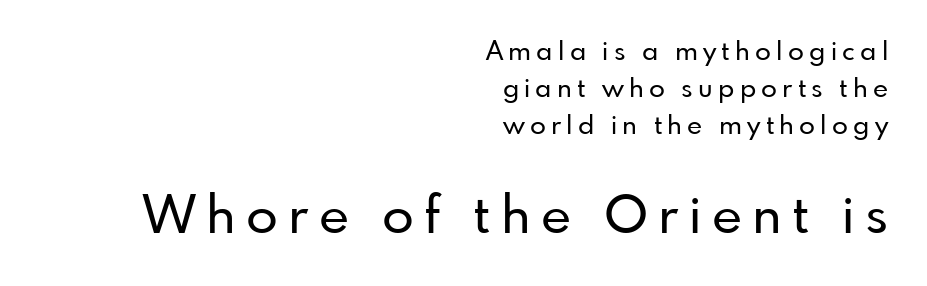
{"serif": "no", "italic": "no", "width": "normal", "stroke_contrast": "low", "x_height": "small", "monospaced": "no", "underline": "no", "align": "right", "line_spacing": "normal", "line_spacing_ratio": 1.43, "letter_spacing": "wide", "letter_spacing_em": 0.2, "larger_block": "second", "size_ratio": 2.0, "glyph_px": 52}
